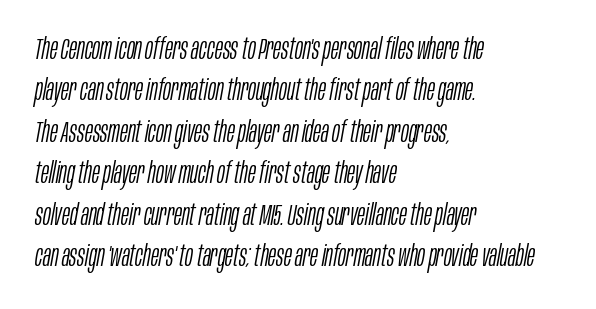
The image shows 30 px light, condensed type, italic (leaning right); set left-aligned, normal line spacing (1.38x), normal letter spacing, not underlined; low stroke contrast and a large x-height.
